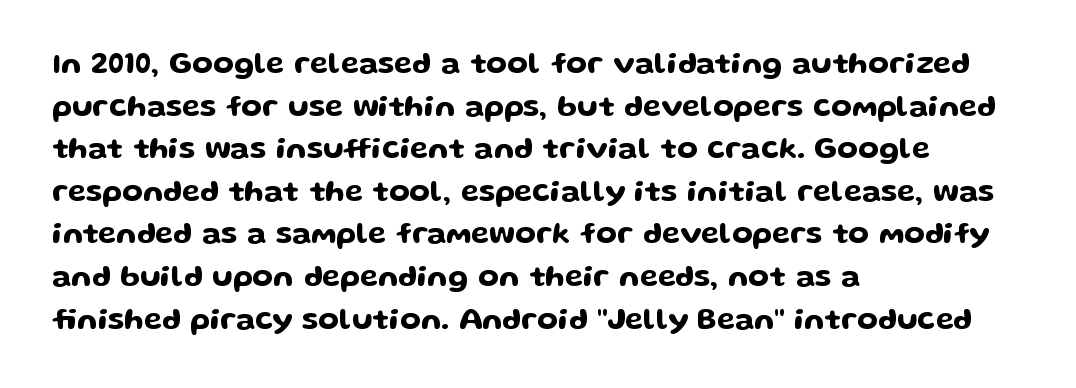
The image shows 30 px wide sans-serif type, upright; set left-aligned, normal line spacing (1.42x), normal letter spacing, not underlined; low stroke contrast and a medium x-height.
